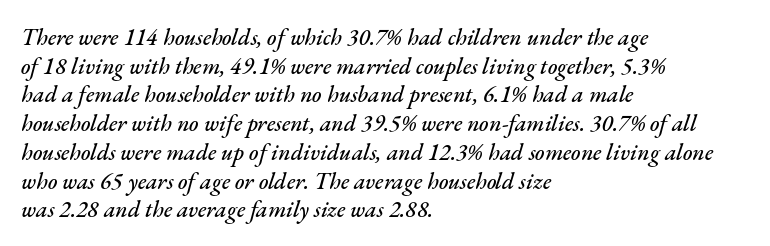
{"italic": "yes", "lean": "right", "slant_degrees": 17, "underline": "no", "align": "left", "line_spacing": "normal", "line_spacing_ratio": 1.25, "letter_spacing": "normal", "letter_spacing_em": 0.0, "glyph_px": 23}
